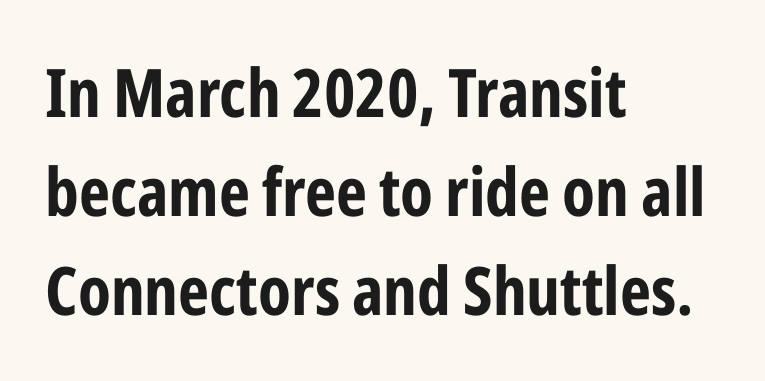
Every letter is thick-stroked: bold, no question. The text block is weighted toward the left margin, trailing off unevenly rightward. Regarding leading, the lines here are spaced in the standard way. Think of a printed novel: that variable character pitch is what you see here. The passage shown is not underscored anywhere.
